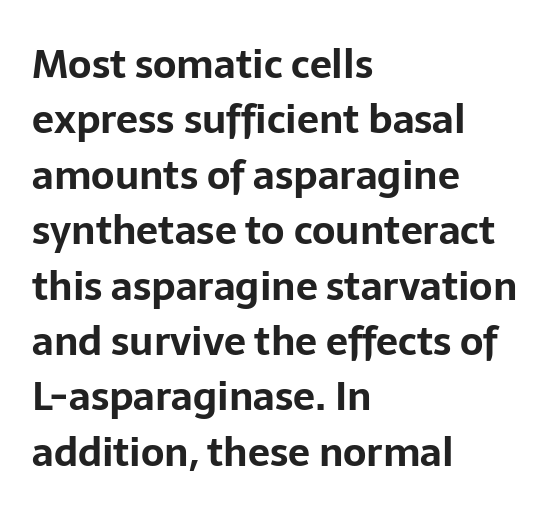
Is the type bold? Yes — the strokes are clearly thick and heavy. The rendering uses a moderate line-height, typical for paragraphs. The axis of the letterforms is exactly vertical. The area under the type is left untouched. A classic flush-left, rag-right setting is used for this passage.
